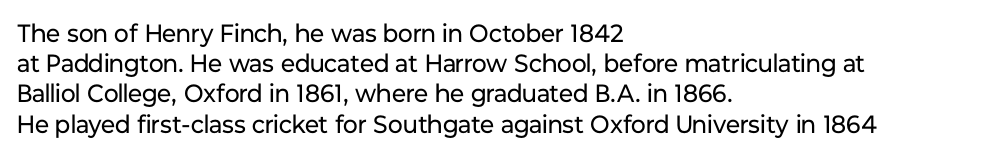
{"italic": "no", "bold": "no", "underline": "no", "align": "left", "line_spacing_ratio": 1.21, "letter_spacing": "normal", "letter_spacing_em": 0.0, "glyph_px": 25}
